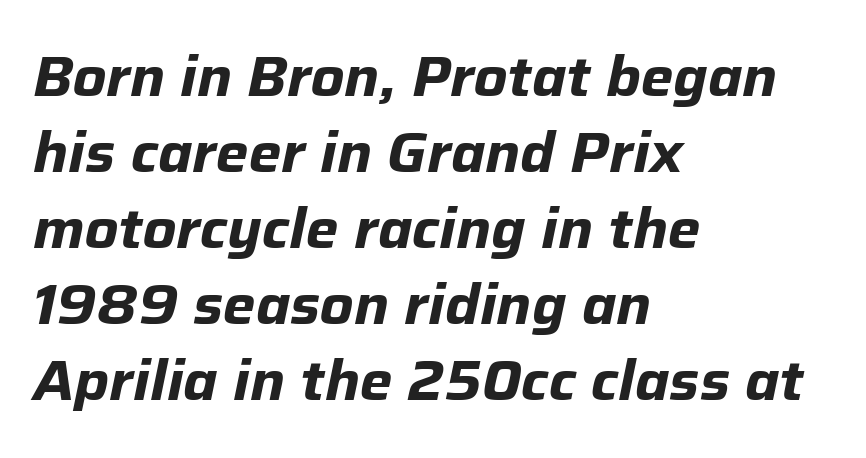
The image shows 55 px bold type, italic (leaning right); set left-aligned, normal line spacing (1.38x), normal letter spacing, not underlined; low stroke contrast and a medium x-height.
